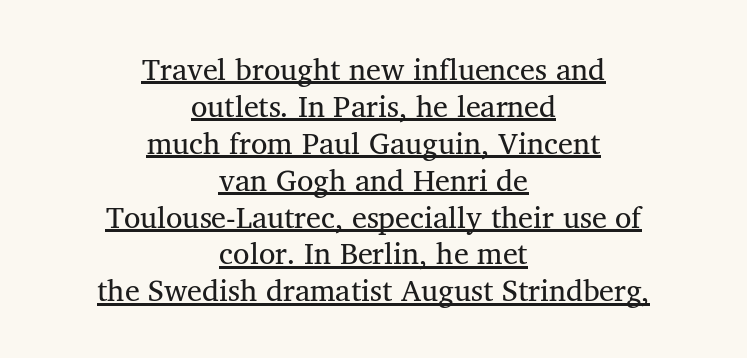
{"serif": "yes", "italic": "no", "bold": "no", "weight": "regular", "width": "normal", "stroke_contrast": "medium", "x_height": "medium", "monospaced": "no", "underline": "yes", "align": "center", "line_spacing_ratio": 1.23, "letter_spacing": "normal", "letter_spacing_em": 0.0, "glyph_px": 30}
